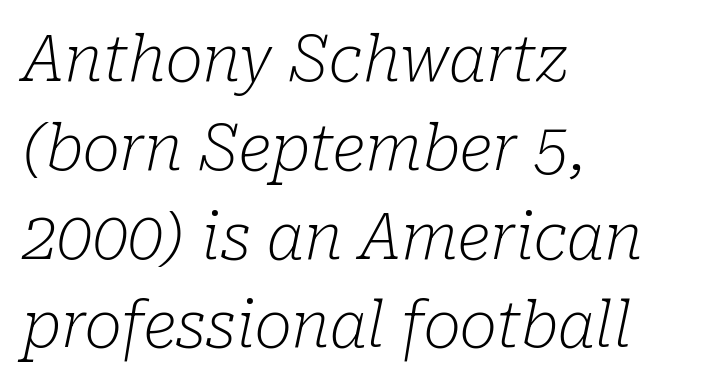
The image shows 63 px light serif type, italic (leaning right); set left-aligned, normal line spacing (1.41x), normal letter spacing, not underlined; low stroke contrast and a medium x-height.
